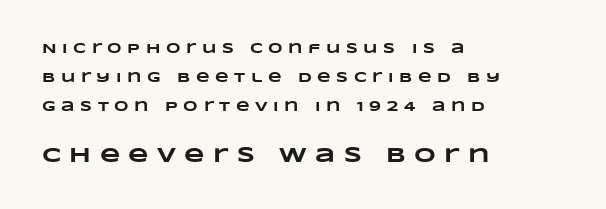
Plain, unruled lines of type. The face used here has the dense, thick strokes of a bold. Baseline-to-baseline distance is far greater than the letter height. Typeset ragged right — the left edge is the straight one. Is the lower block the larger one? Yes — the lower block carries the bigger type.
